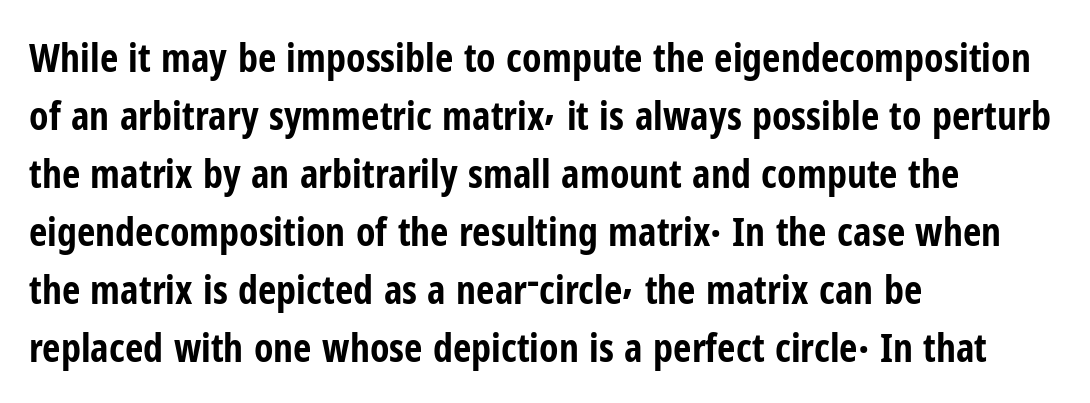
{"serif": "no", "italic": "no", "bold": "yes", "weight": "bold", "width": "condensed", "stroke_contrast": "low", "x_height": "medium", "monospaced": "no", "underline": "no", "align": "left", "line_spacing": "normal", "line_spacing_ratio": 1.45, "letter_spacing": "normal", "letter_spacing_em": 0.0, "glyph_px": 40}
